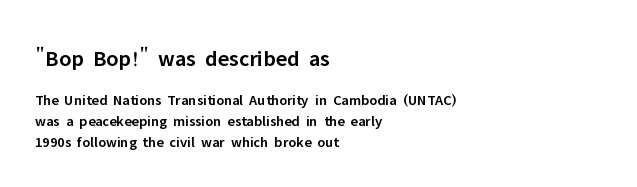
{"italic": "no", "bold": "semi", "underline": "no", "align": "left", "line_spacing": "normal", "line_spacing_ratio": 1.39, "letter_spacing": "normal", "letter_spacing_em": 0.0, "larger_block": "first", "size_ratio": 1.53, "glyph_px": 23}
